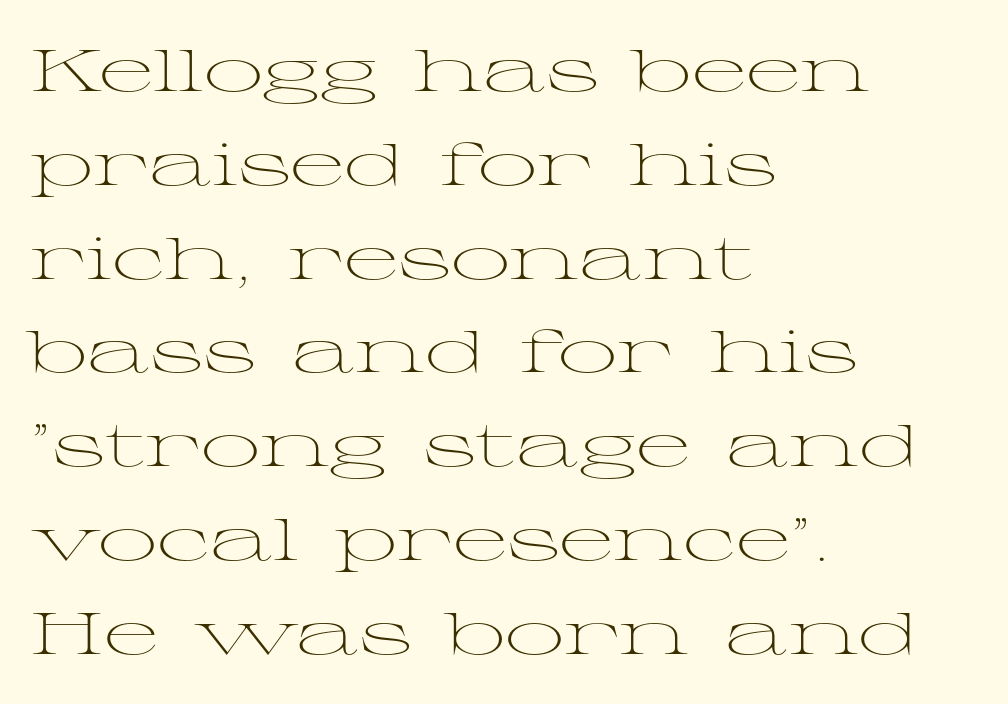
The image shows 59 px light, wide serif type, upright; set left-aligned, normal line spacing (1.59x), normal letter spacing, not underlined; medium stroke contrast and a medium x-height.
